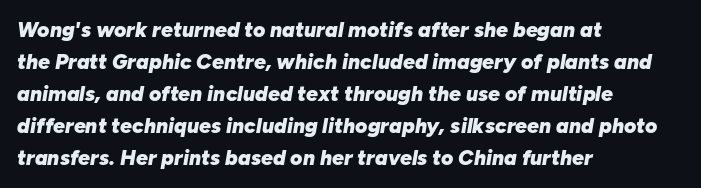
{"italic": "yes", "lean": "right", "slant_degrees": 10, "bold": "yes", "underline": "no", "align": "left", "line_spacing": "normal", "line_spacing_ratio": 1.52, "letter_spacing": "normal", "letter_spacing_em": 0.0, "glyph_px": 21}
